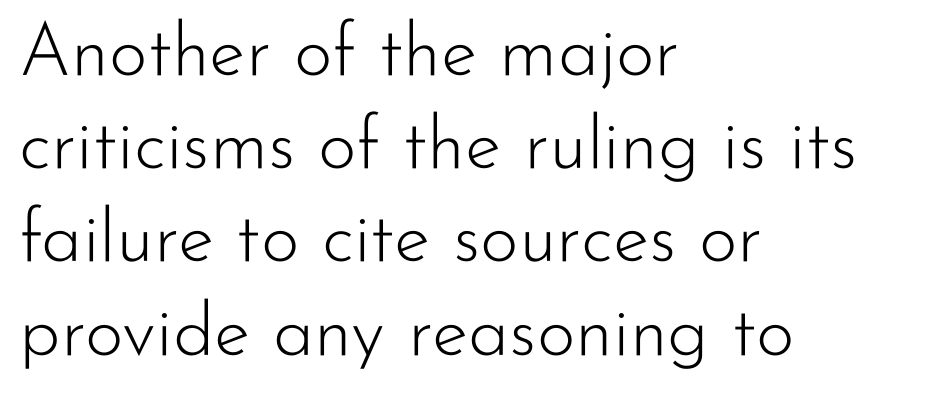
The image shows 74 px light sans-serif type, upright; set left-aligned, normal line spacing (1.26x), normal letter spacing, not underlined; low stroke contrast and a small x-height.
